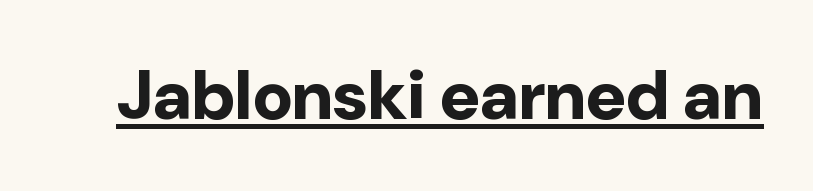
Weight: bold. Every word sits above its own underline. Italic: no, the glyphs are upright roman. The letters advance in unequal steps, a hallmark of proportional type. Is this a sans? Yes — the strokes have no serifs. The line texture is even and compact thanks to regular tracking.
